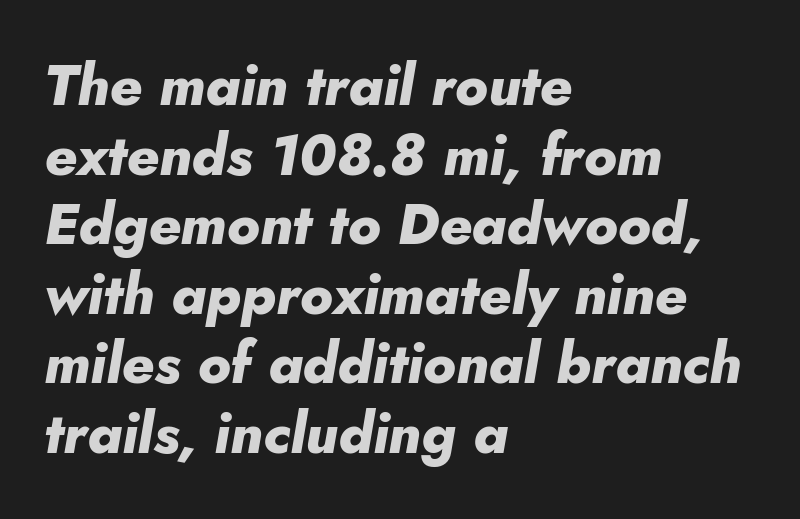
{"italic": "yes", "lean": "right", "slant_degrees": 10, "bold": "yes", "weight": "heavy", "width": "normal", "stroke_contrast": "low", "x_height": "small", "monospaced": "no", "underline": "no", "align": "left", "line_spacing_ratio": 1.22, "letter_spacing": "normal", "letter_spacing_em": 0.0, "glyph_px": 57}
